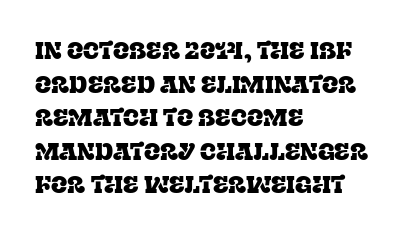
Q: Is the text italic (slanted)? A: No, it is upright.
Q: Is the text underlined? A: No.
Q: How is the paragraph aligned? A: Left-aligned.
Q: Is the spacing between letters normal or unusually wide? A: Normal.
Q: Is the spacing between lines tight, normal or loose? A: Normal.
